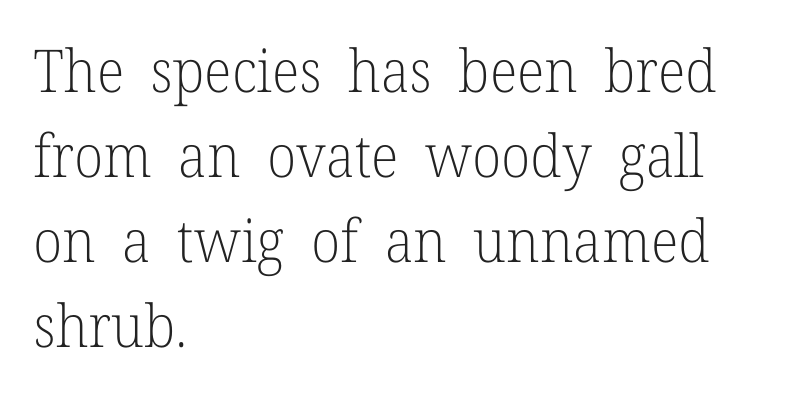
Q: Is the text bold? A: No.
Q: Is the text italic (slanted)? A: No, it is upright.
Q: Is the typeface a serif or a sans-serif typeface? A: Serif.
Q: Is the text underlined? A: No.
Q: How is the paragraph aligned? A: Left-aligned.
Q: Is the spacing between letters normal or unusually wide? A: Normal.
Q: Is the spacing between lines tight, normal or loose? A: Normal.
Q: Width (condensed, normal, or wide)? A: Normal.
Q: Stroke contrast? A: Low.
Q: x-height? A: Medium.
Q: Monospaced? A: No.
